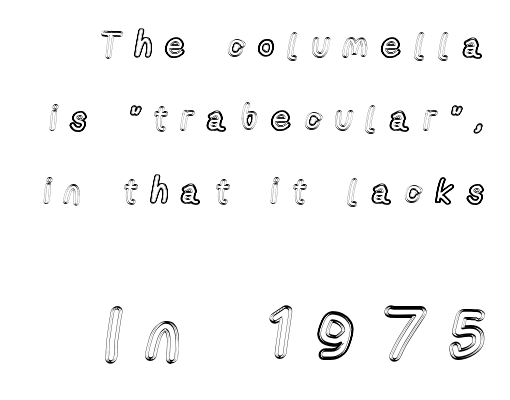
{"width": "condensed", "x_height": "medium", "monospaced": "no", "underline": "no", "align": "right", "line_spacing": "loose", "line_spacing_ratio": 2.14, "letter_spacing": "wide", "letter_spacing_em": 0.41, "larger_block": "second", "size_ratio": 2.03, "glyph_px": 69}
